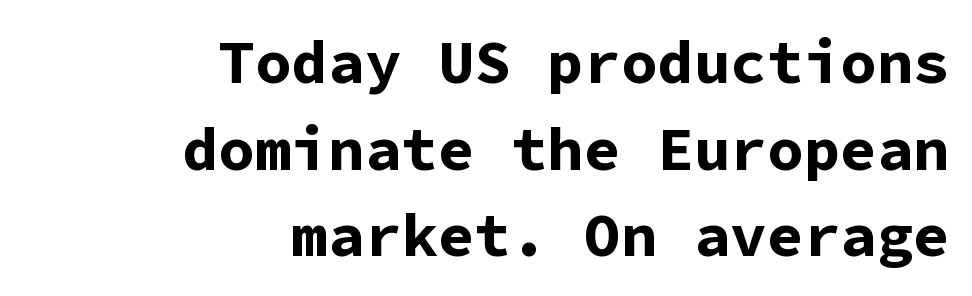
The image shows 61 px bold sans-serif type, upright, monospaced; set right-aligned, normal line spacing (1.42x), normal letter spacing, not underlined; low stroke contrast and a medium x-height.
